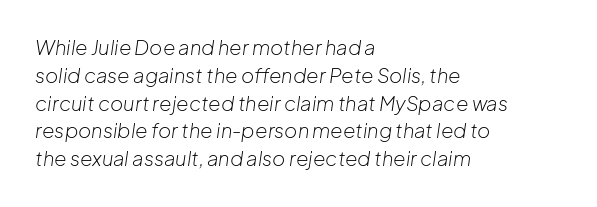
The face looks like a standard text weight, possibly lighter. The zone under the glyphs is completely vacant. The glyphs look as if they've been sheared to an angle. The line-height multiplier appears to be the usual default. Look at the tracking — it's just the regular setting, nothing added. The rendering anchors every line to the left-hand side.
